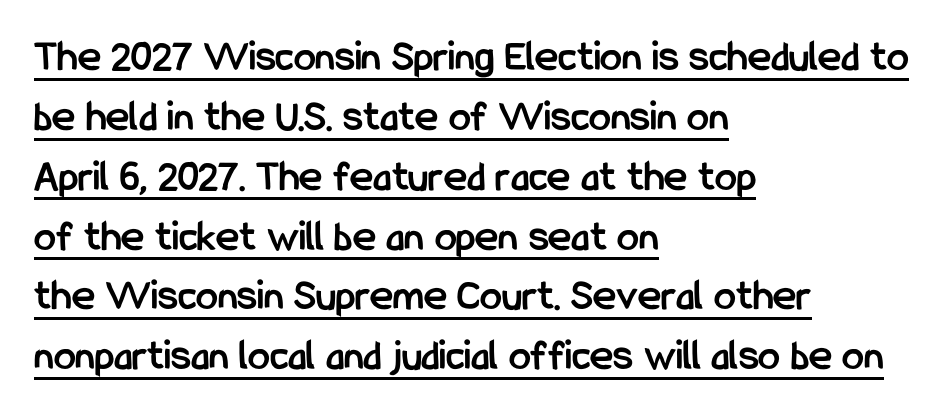
Q: Is the text bold? A: Yes.
Q: Is the text italic (slanted)? A: No, it is upright.
Q: Is the typeface a serif or a sans-serif typeface? A: Sans-serif.
Q: Is the text underlined? A: Yes.
Q: How is the paragraph aligned? A: Left-aligned.
Q: Is the spacing between letters normal or unusually wide? A: Normal.
Q: Is the spacing between lines tight, normal or loose? A: Normal.
Q: Width (condensed, normal, or wide)? A: Condensed.
Q: Stroke contrast? A: Low.
Q: x-height? A: Medium.
Q: Monospaced? A: No.
